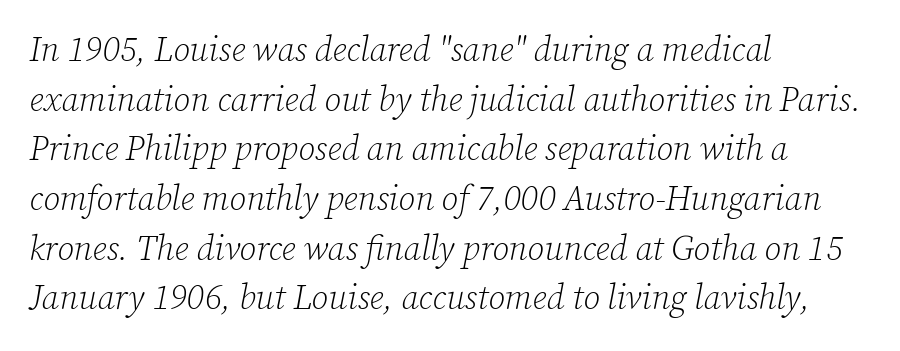
Q: Is the text bold? A: No.
Q: Is the text italic (slanted)? A: Yes, it leans right by about 12 degrees.
Q: Is the typeface a serif or a sans-serif typeface? A: Serif.
Q: Is the text underlined? A: No.
Q: How is the paragraph aligned? A: Left-aligned.
Q: Is the spacing between letters normal or unusually wide? A: Normal.
Q: Is the spacing between lines tight, normal or loose? A: Normal.
Q: Width (condensed, normal, or wide)? A: Normal.
Q: Stroke contrast? A: Low.
Q: x-height? A: Medium.
Q: Monospaced? A: No.
